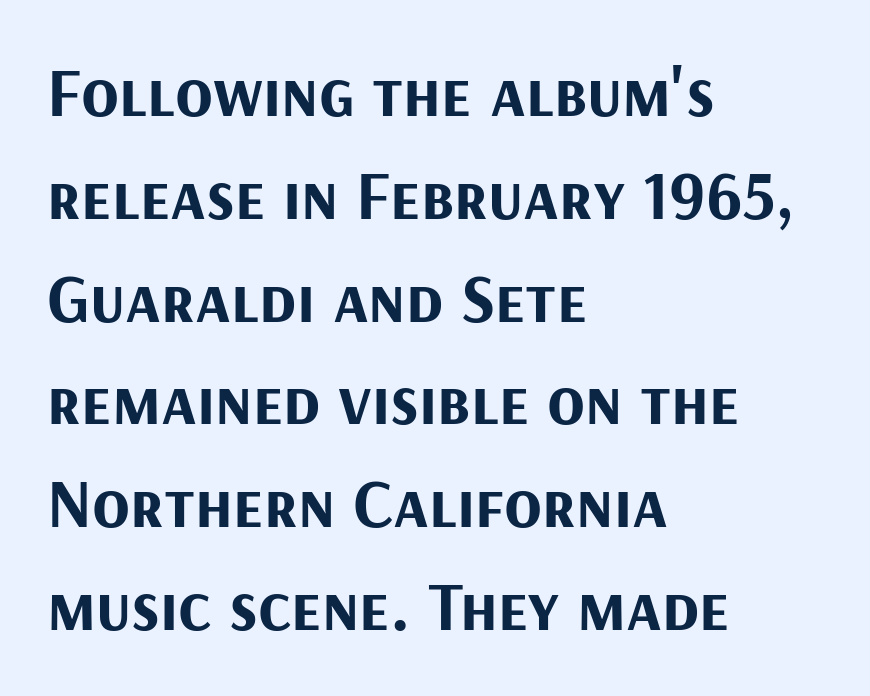
The lines sit at an ordinary, default distance from one another. The words here are not underlined. Observe the ordinary spacing: letters are neighbours, not strangers. Heft: maximum for text — a bold.
